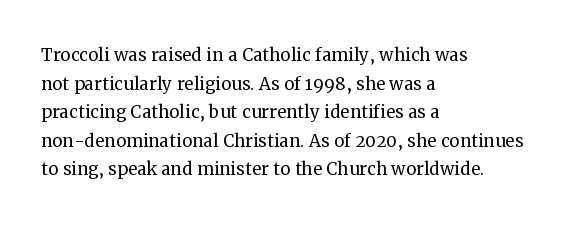
Beneath every word, the page is bare. On a weight scale, this lands at 450 or below. Look at the tracking — it's just the regular setting, nothing added. The typesetter chose a ragged-right arrangement here. Upright lettering throughout.
